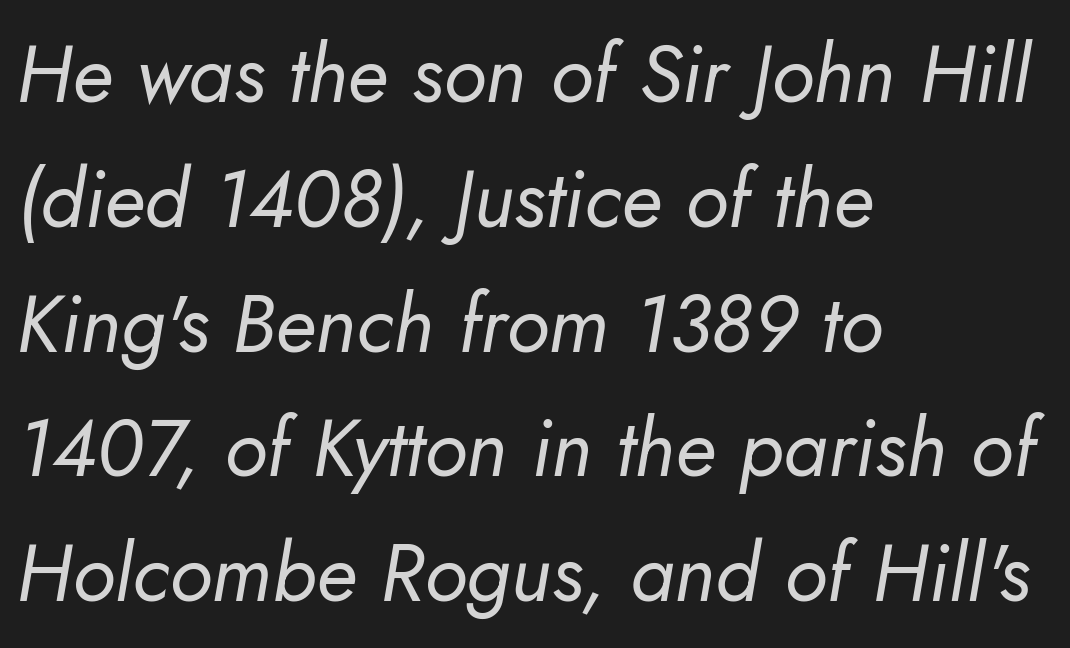
Q: Is the text bold? A: No.
Q: Is the text italic (slanted)? A: Yes, it leans right by about 5 degrees.
Q: Is the text underlined? A: No.
Q: How is the paragraph aligned? A: Left-aligned.
Q: Is the spacing between letters normal or unusually wide? A: Normal.
Q: Is the spacing between lines tight, normal or loose? A: Normal.
Q: Width (condensed, normal, or wide)? A: Normal.
Q: Stroke contrast? A: Low.
Q: x-height? A: Small.
Q: Monospaced? A: No.
